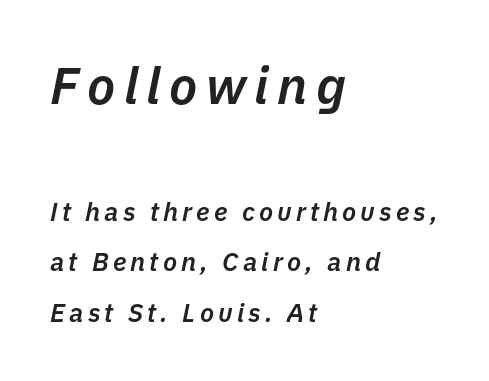
Q: Is the text bold? A: Semi-bold.
Q: Is the text italic (slanted)? A: Yes, it leans right by about 11 degrees.
Q: Is the text underlined? A: No.
Q: How is the paragraph aligned? A: Left-aligned.
Q: Is the spacing between lines tight, normal or loose? A: Loose.
Q: Which block of text is set in a larger size, the first (top) or the second (bottom)? A: The first (top) one.
Q: Width (condensed, normal, or wide)? A: Normal.
Q: Stroke contrast? A: Low.
Q: x-height? A: Medium.
Q: Monospaced? A: No.
